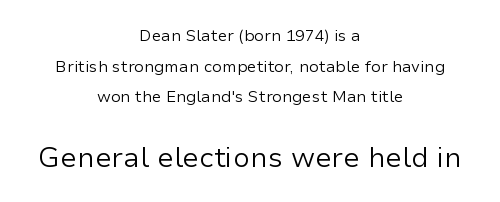
Q: Is the text bold? A: No.
Q: Is the text italic (slanted)? A: No, it is upright.
Q: Is the typeface a serif or a sans-serif typeface? A: Sans-serif.
Q: Is the text underlined? A: No.
Q: How is the paragraph aligned? A: Centered.
Q: Is the spacing between letters normal or unusually wide? A: Normal.
Q: Is the spacing between lines tight, normal or loose? A: Loose.
Q: Which block of text is set in a larger size, the first (top) or the second (bottom)? A: The second (bottom) one.
Q: Width (condensed, normal, or wide)? A: Normal.
Q: Stroke contrast? A: Low.
Q: x-height? A: Medium.
Q: Monospaced? A: No.
